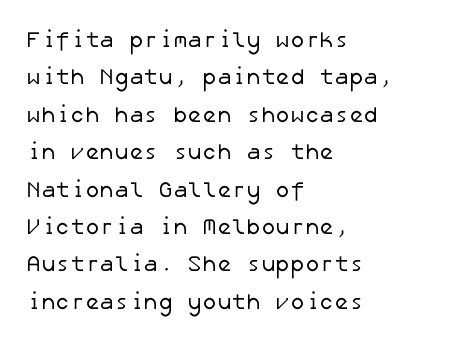
The image shows 22 px text type; set left-aligned, normal line spacing (1.7x), normal letter spacing, not underlined.
